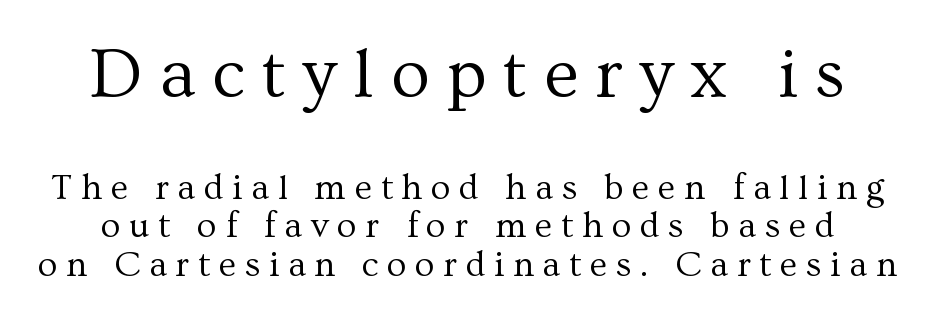
Q: Is the text bold? A: No.
Q: Is the text italic (slanted)? A: No, it is upright.
Q: Is the typeface a serif or a sans-serif typeface? A: Serif.
Q: Is the text underlined? A: No.
Q: Is the spacing between letters normal or unusually wide? A: Unusually wide.
Q: Is the spacing between lines tight, normal or loose? A: Tight.
Q: Which block of text is set in a larger size, the first (top) or the second (bottom)? A: The first (top) one.
Q: Width (condensed, normal, or wide)? A: Normal.
Q: Stroke contrast? A: Medium.
Q: x-height? A: Medium.
Q: Monospaced? A: No.
